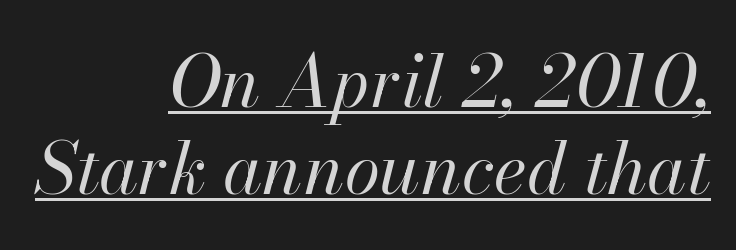
{"italic": "yes", "lean": "right", "slant_degrees": 13, "bold": "no", "weight": "regular", "width": "normal", "stroke_contrast": "high", "x_height": "small", "monospaced": "no", "underline": "yes", "align": "right", "line_spacing_ratio": 1.21, "letter_spacing": "normal", "letter_spacing_em": 0.0, "glyph_px": 72}
